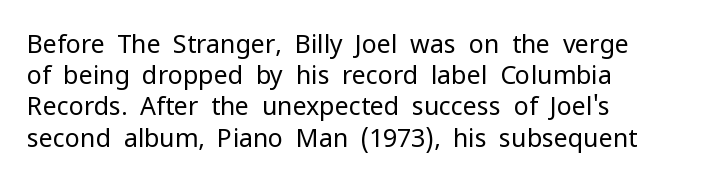
{"italic": "no", "bold": "no", "underline": "no", "align": "left", "line_spacing": "normal", "line_spacing_ratio": 1.25, "letter_spacing": "normal", "letter_spacing_em": 0.0, "glyph_px": 25}
